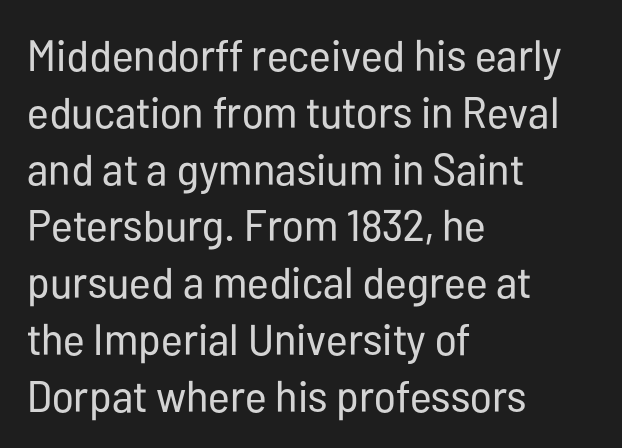
The image shows 44 px regular-weight, condensed sans-serif type, upright; set left-aligned, normal line spacing (1.29x), normal letter spacing, not underlined; low stroke contrast and a medium x-height.
